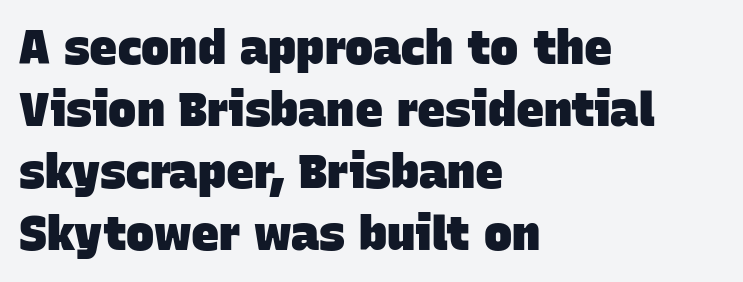
The image shows 47 px heavy sans-serif type; set left-aligned, normal line spacing (1.32x), normal letter spacing, not underlined; low stroke contrast and a large x-height.
